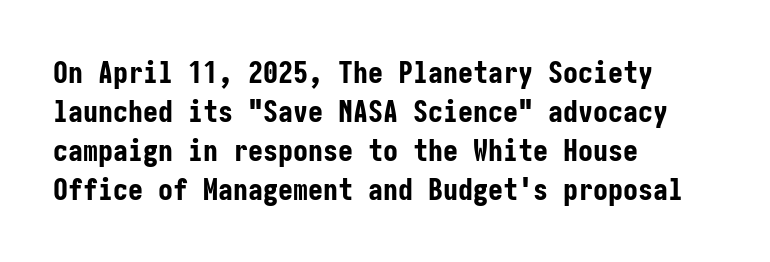
{"serif": "no", "italic": "no", "bold": "yes", "weight": "bold", "width": "condensed", "stroke_contrast": "low", "x_height": "medium", "underline": "no", "align": "left", "line_spacing": "normal", "line_spacing_ratio": 1.3, "letter_spacing": "normal", "letter_spacing_em": 0.0, "glyph_px": 30}
